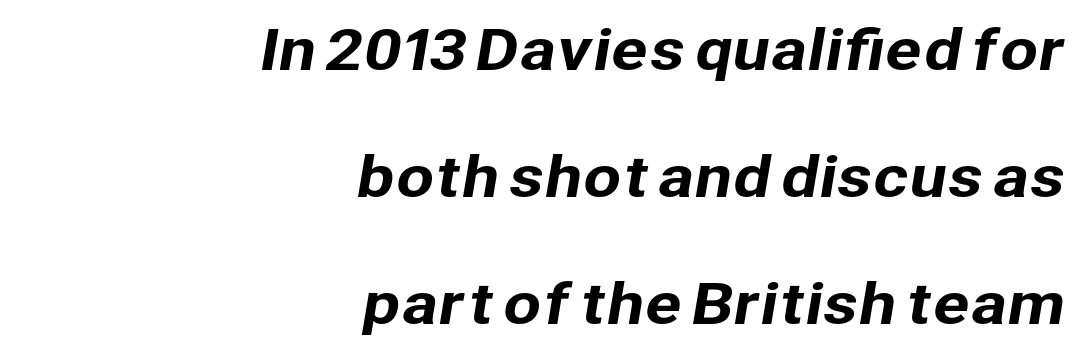
Q: Is the typeface a serif or a sans-serif typeface? A: Sans-serif.
Q: Is the text underlined? A: No.
Q: How is the paragraph aligned? A: Right-aligned.
Q: Is the spacing between letters normal or unusually wide? A: Normal.
Q: Is the spacing between lines tight, normal or loose? A: Loose.
Q: Width (condensed, normal, or wide)? A: Normal.
Q: Stroke contrast? A: Low.
Q: x-height? A: Medium.
Q: Monospaced? A: No.
